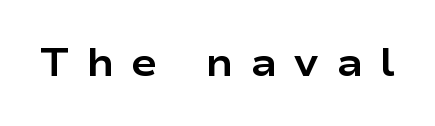
Q: Is the text bold? A: Yes.
Q: Is the text italic (slanted)? A: No, it is upright.
Q: Is the typeface a serif or a sans-serif typeface? A: Sans-serif.
Q: Is the text underlined? A: No.
Q: Is the spacing between letters normal or unusually wide? A: Unusually wide.
Q: Width (condensed, normal, or wide)? A: Wide.
Q: Stroke contrast? A: Low.
Q: x-height? A: Medium.
Q: Monospaced? A: No.
